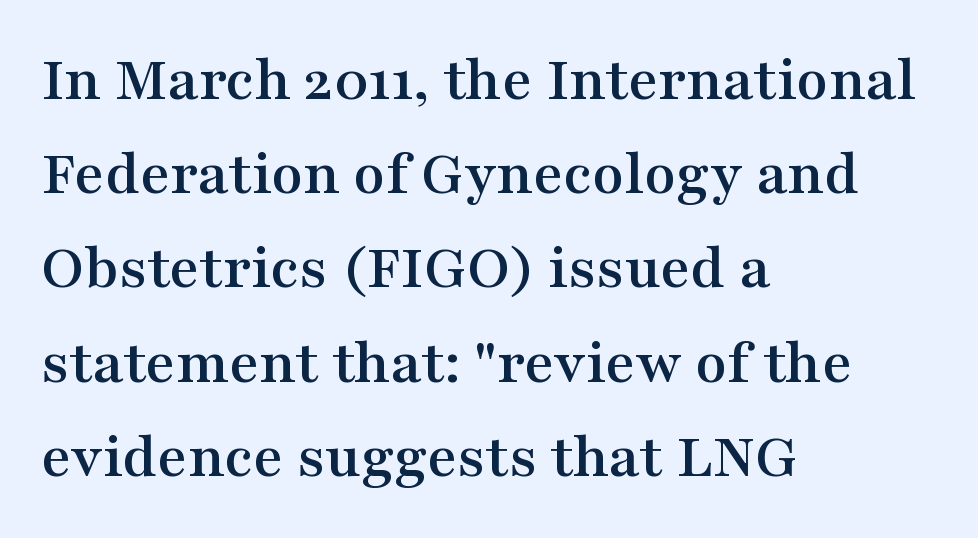
{"serif": "yes", "italic": "no", "width": "wide", "stroke_contrast": "medium", "x_height": "medium", "monospaced": "no", "underline": "no", "align": "left", "line_spacing": "normal", "line_spacing_ratio": 1.45, "letter_spacing": "normal", "letter_spacing_em": 0.0, "glyph_px": 65}
